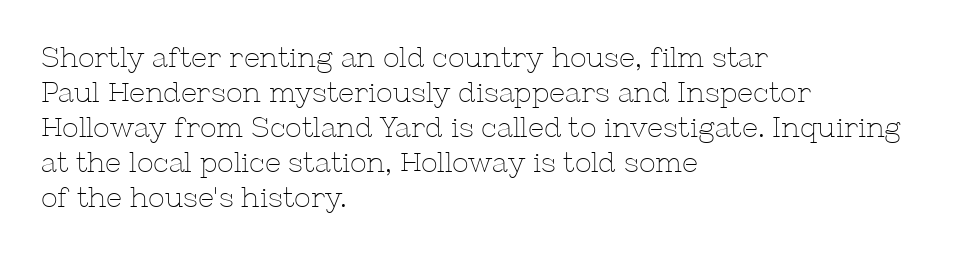
{"serif": "yes", "italic": "no", "bold": "no", "weight": "thin", "width": "normal", "stroke_contrast": "low", "x_height": "medium", "monospaced": "no", "underline": "no", "align": "left", "line_spacing": "normal", "line_spacing_ratio": 1.25, "letter_spacing": "normal", "letter_spacing_em": 0.0, "glyph_px": 28}
